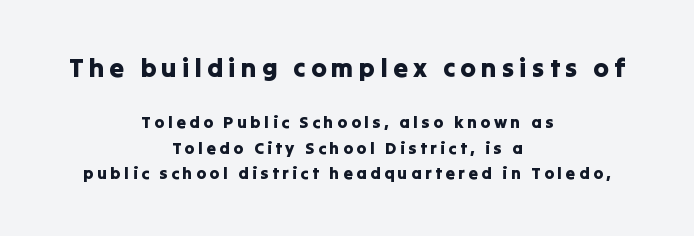
The image shows 26 px text type, upright; set centered, normal line spacing (1.51x), unusually wide letter spacing (+0.2 em), not underlined; the first (top) block is 1.53x larger.
